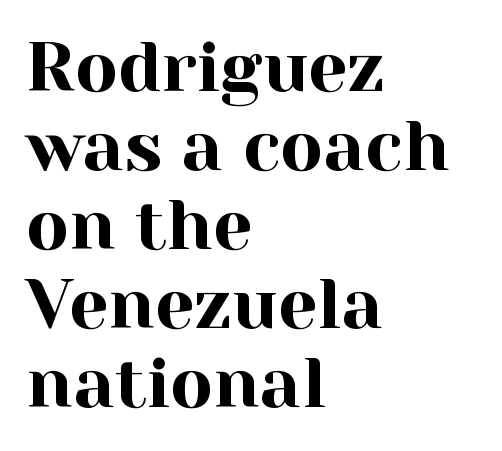
The words here are not underlined. Characters remain perfectly vertical along every line. The characters display serif detailing at their extremities. In terms of leading, this rendering errs on the cramped side. Horizontal alignment here is leftward, the default for most running prose. Note the varied advance widths — an 'i' is clearly narrower than an 'm'.
